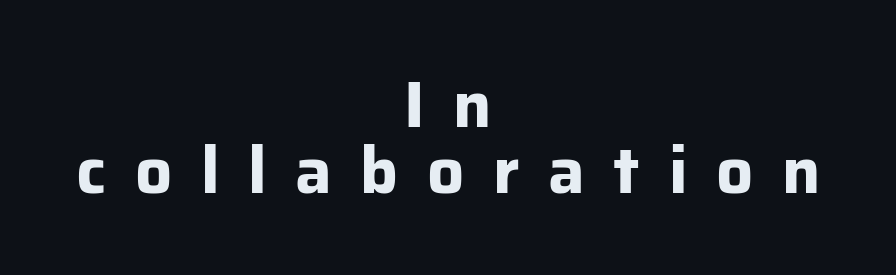
{"serif": "no", "italic": "no", "bold": "yes", "weight": "bold", "width": "normal", "stroke_contrast": "low", "x_height": "medium", "monospaced": "no", "underline": "no", "align": "center", "line_spacing": "tight", "line_spacing_ratio": 1.01, "letter_spacing": "wide", "letter_spacing_em": 0.44, "glyph_px": 65}
